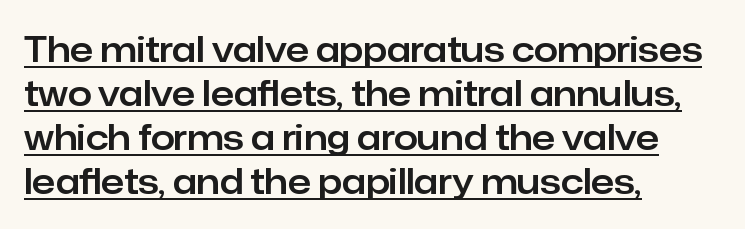
Q: Is the text italic (slanted)? A: No, it is upright.
Q: Is the typeface a serif or a sans-serif typeface? A: Sans-serif.
Q: Is the text underlined? A: Yes.
Q: How is the paragraph aligned? A: Left-aligned.
Q: Is the spacing between letters normal or unusually wide? A: Normal.
Q: Is the spacing between lines tight, normal or loose? A: Normal.
Q: Width (condensed, normal, or wide)? A: Normal.
Q: Stroke contrast? A: Low.
Q: x-height? A: Medium.
Q: Monospaced? A: No.
